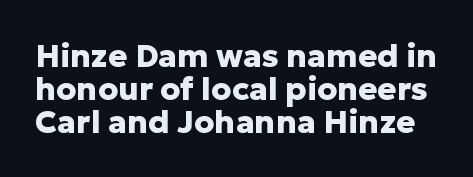
{"serif": "no", "italic": "no", "bold": "yes", "weight": "heavy", "width": "normal", "stroke_contrast": "low", "x_height": "medium", "monospaced": "no", "underline": "no", "line_spacing": "tight", "line_spacing_ratio": 1.03, "letter_spacing": "normal", "letter_spacing_em": 0.0, "glyph_px": 32}
